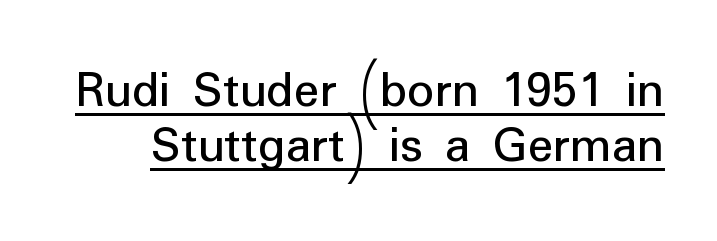
{"serif": "no", "italic": "no", "width": "normal", "stroke_contrast": "low", "x_height": "medium", "monospaced": "no", "underline": "yes", "line_spacing": "tight", "line_spacing_ratio": 1.04, "letter_spacing": "normal", "letter_spacing_em": 0.0, "glyph_px": 53}
